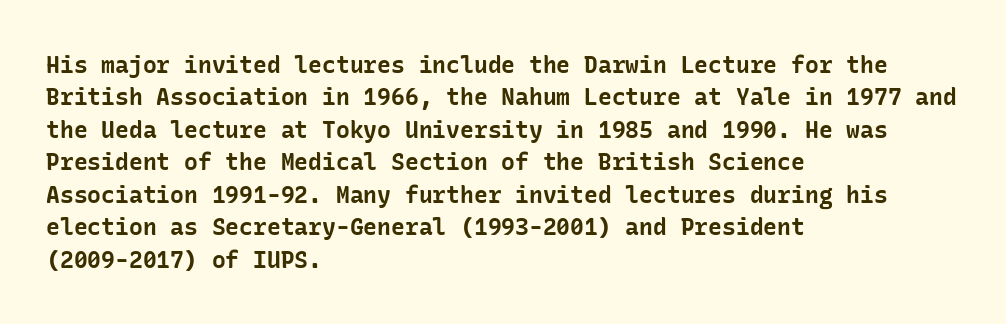
The image shows 23 px bold type, upright; set left-aligned, normal line spacing (1.41x), normal letter spacing, not underlined.
